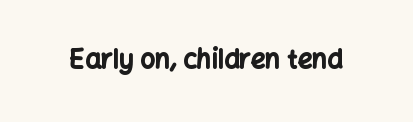
Q: Is the text bold? A: Yes.
Q: Is the text italic (slanted)? A: No, it is upright.
Q: Is the text underlined? A: No.
Q: Is the spacing between letters normal or unusually wide? A: Normal.
